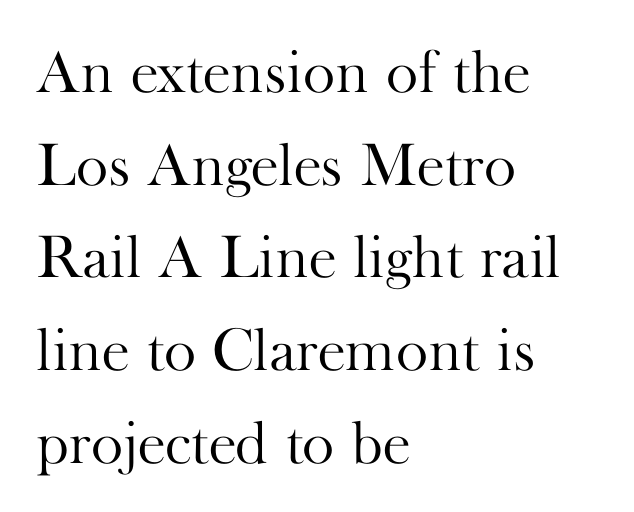
Letter spacing: default. Caption: multi-line text, flush left, ragged right. Stem width sits at or under what a default text font uses. Each letter keeps its own natural width here, so spacing adapts to shape.
